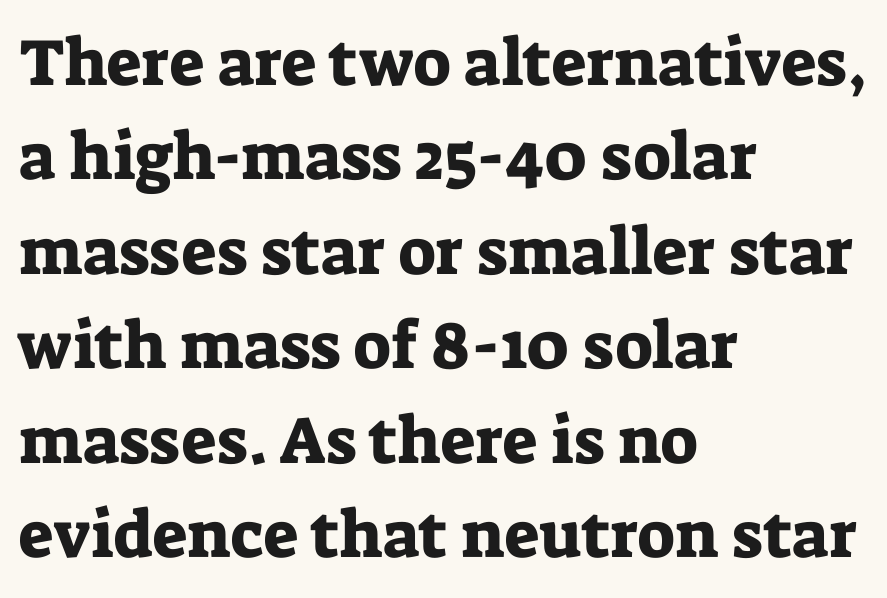
Unlike a clean sans, this face finishes its strokes with serifs. Does extra space separate the letters? No, they use regular spacing. Designer's note — italics off, roman on. The passage shown is typed in a proportional face where columns would drift. The line-height multiplier appears to be the usual default. The text block is weighted toward the left margin, trailing off unevenly rightward.
